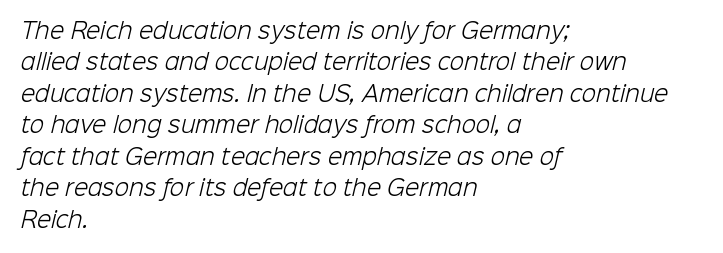
The image shows 21 px text type; set left-aligned, normal line spacing (1.5x), normal letter spacing, not underlined.
